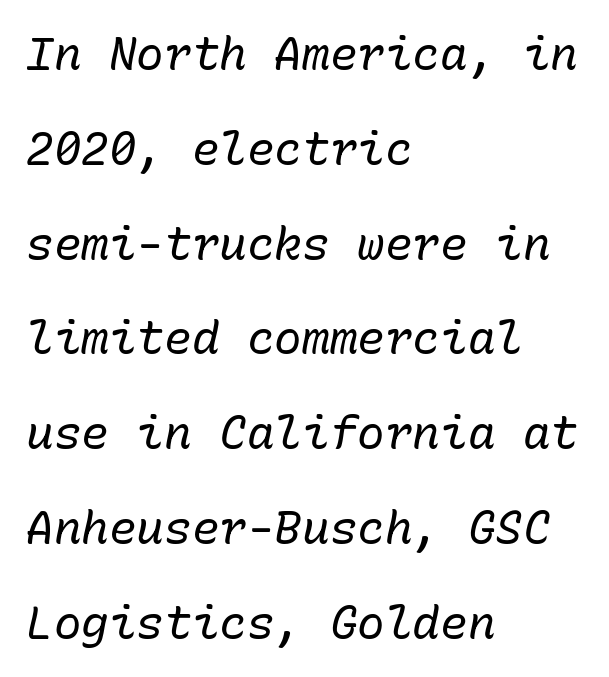
{"italic": "yes", "lean": "right", "slant_degrees": 10, "bold": "no", "weight": "regular", "width": "normal", "stroke_contrast": "low", "x_height": "medium", "monospaced": "yes", "underline": "no", "align": "left", "line_spacing": "loose", "line_spacing_ratio": 2.06, "letter_spacing": "normal", "letter_spacing_em": 0.0, "glyph_px": 46}
